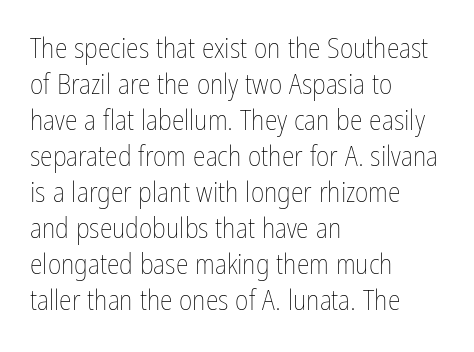
The image shows 29 px thin, condensed type, upright; set left-aligned, line spacing 1.24x, normal letter spacing, not underlined; low stroke contrast and a medium x-height.
